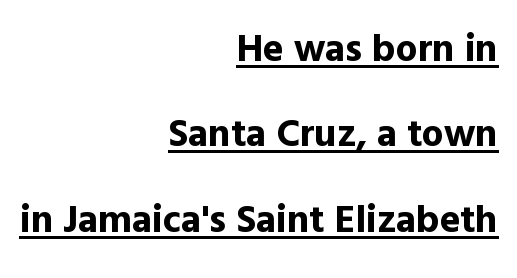
Q: Is the text bold? A: Yes.
Q: Is the text italic (slanted)? A: No, it is upright.
Q: Is the typeface a serif or a sans-serif typeface? A: Sans-serif.
Q: Is the text underlined? A: Yes.
Q: How is the paragraph aligned? A: Right-aligned.
Q: Is the spacing between letters normal or unusually wide? A: Normal.
Q: Is the spacing between lines tight, normal or loose? A: Loose.
Q: Width (condensed, normal, or wide)? A: Normal.
Q: x-height? A: Medium.
Q: Monospaced? A: No.
